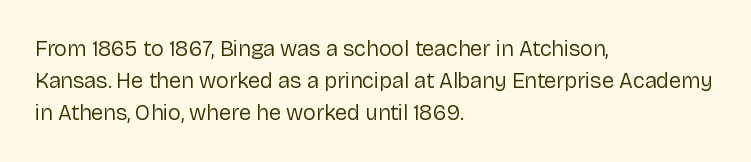
Q: Is the text bold? A: No.
Q: Is the text italic (slanted)? A: No, it is upright.
Q: Is the text underlined? A: No.
Q: How is the paragraph aligned? A: Left-aligned.
Q: Is the spacing between letters normal or unusually wide? A: Normal.
Q: Is the spacing between lines tight, normal or loose? A: Normal.
